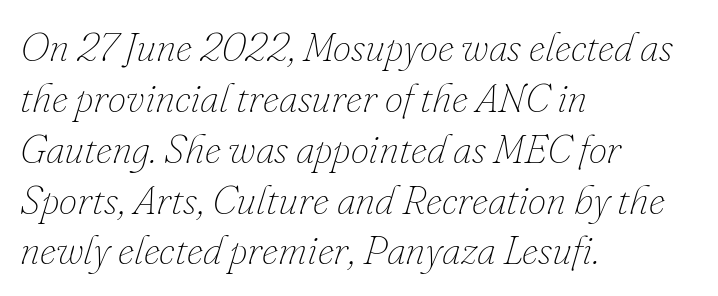
The image shows 41 px thin type, italic (leaning right); set left-aligned, line spacing 1.24x, normal letter spacing, not underlined; low stroke contrast and a small x-height.
